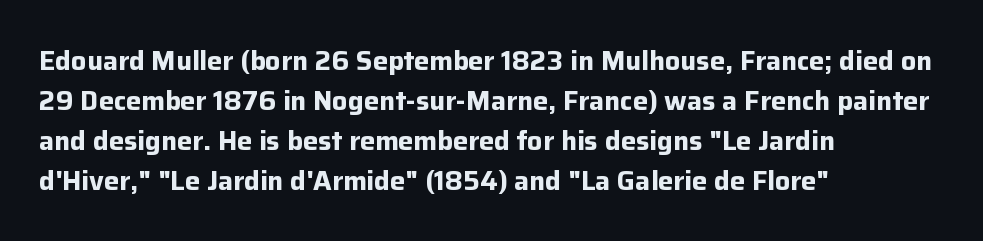
Q: Is the text bold? A: Yes.
Q: Is the text italic (slanted)? A: No, it is upright.
Q: Is the text underlined? A: No.
Q: How is the paragraph aligned? A: Left-aligned.
Q: Is the spacing between letters normal or unusually wide? A: Normal.
Q: Is the spacing between lines tight, normal or loose? A: Normal.
